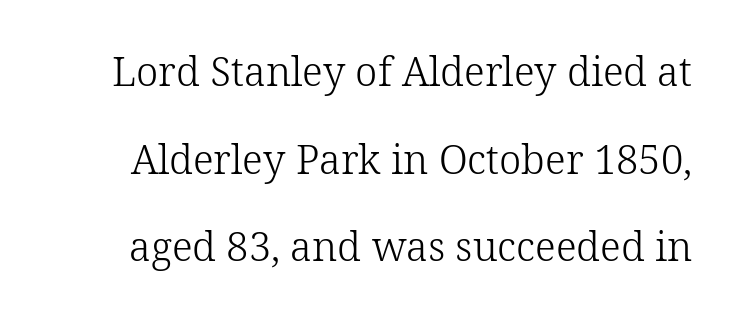
{"serif": "yes", "italic": "no", "bold": "no", "weight": "light", "width": "normal", "stroke_contrast": "low", "x_height": "medium", "monospaced": "no", "underline": "no", "line_spacing": "loose", "line_spacing_ratio": 2.19, "letter_spacing": "normal", "letter_spacing_em": 0.0, "glyph_px": 40}
